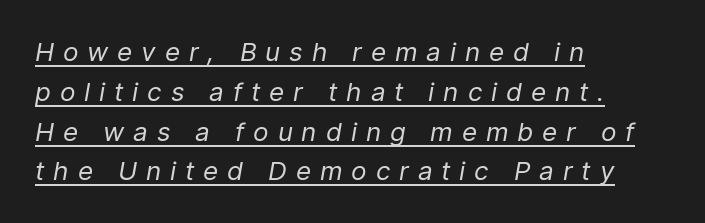
Q: Is the text bold? A: No.
Q: Is the text italic (slanted)? A: Yes, it leans right by about 9 degrees.
Q: Is the text underlined? A: Yes.
Q: How is the paragraph aligned? A: Left-aligned.
Q: Is the spacing between letters normal or unusually wide? A: Unusually wide.
Q: Is the spacing between lines tight, normal or loose? A: Normal.
